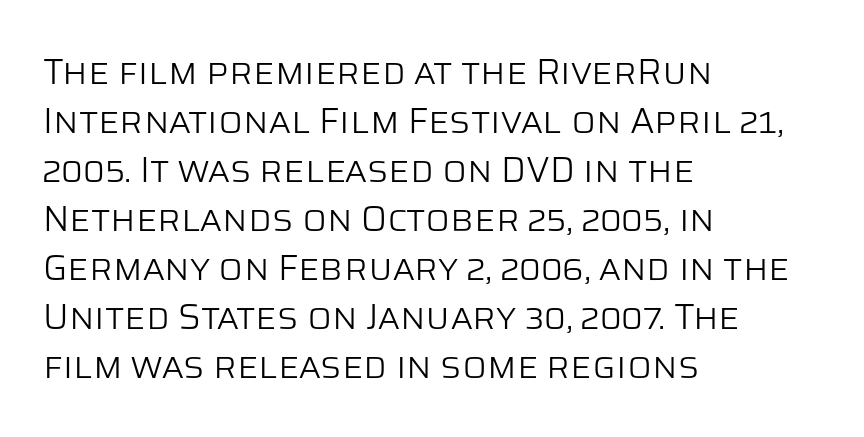
Bare-footed words on every line. Nope, not italic — everything's standing straight. A classic flush-left, rag-right setting is used for this passage. Look at the bottom of the vertical strokes: they stop flat, with no serifs. These lines are rendered in a variable-pitch font.
